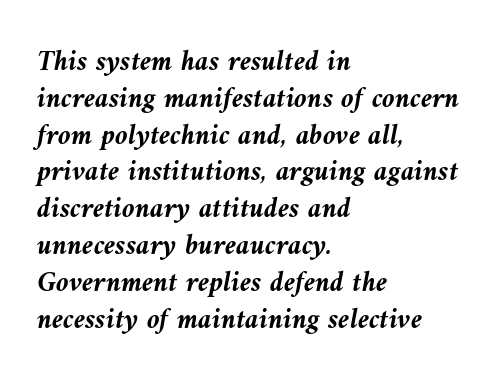
The image shows 29 px semibold type, italic (leaning left); set left-aligned, normal line spacing (1.27x), normal letter spacing, not underlined; medium stroke contrast and a medium x-height.
